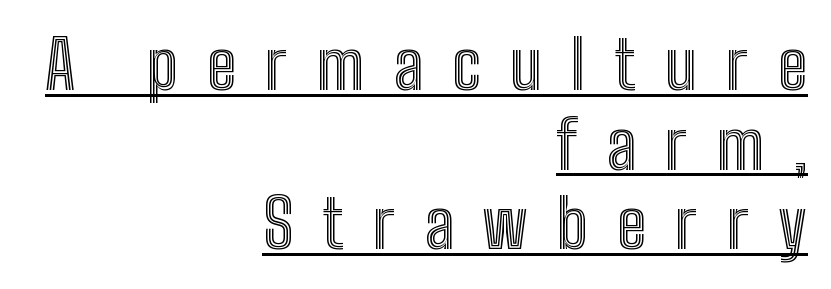
{"italic": "no", "width": "condensed", "x_height": "medium", "monospaced": "no", "underline": "yes", "align": "right", "line_spacing_ratio": 1.19, "letter_spacing": "wide", "letter_spacing_em": 0.43, "glyph_px": 67}
